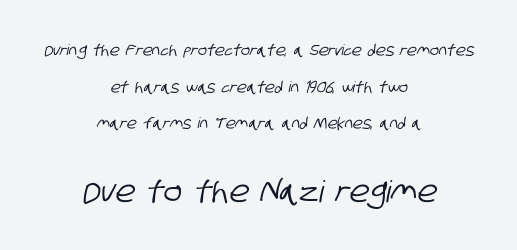
Q: Is the typeface a serif or a sans-serif typeface? A: Sans-serif.
Q: Is the text underlined? A: No.
Q: How is the paragraph aligned? A: Centered.
Q: Is the spacing between letters normal or unusually wide? A: Normal.
Q: Is the spacing between lines tight, normal or loose? A: Loose.
Q: Which block of text is set in a larger size, the first (top) or the second (bottom)? A: The second (bottom) one.
Q: Width (condensed, normal, or wide)? A: Condensed.
Q: Stroke contrast? A: Low.
Q: x-height? A: Large.
Q: Monospaced? A: No.
